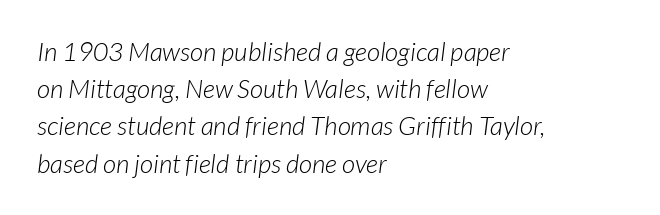
Q: Is the text bold? A: No.
Q: Is the text underlined? A: No.
Q: How is the paragraph aligned? A: Left-aligned.
Q: Is the spacing between letters normal or unusually wide? A: Normal.
Q: Is the spacing between lines tight, normal or loose? A: Normal.
